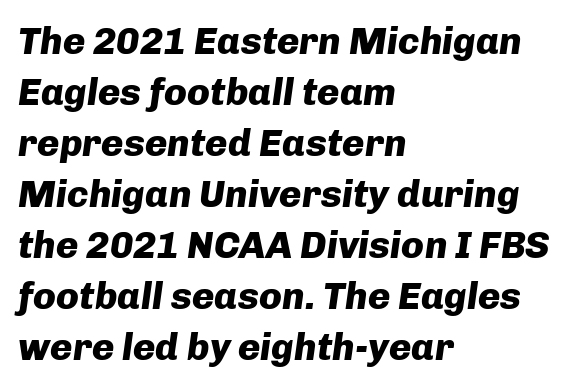
Q: Is the text bold? A: Yes.
Q: Is the text italic (slanted)? A: Yes, it leans right by about 8 degrees.
Q: Is the text underlined? A: No.
Q: How is the paragraph aligned? A: Left-aligned.
Q: Is the spacing between letters normal or unusually wide? A: Normal.
Q: Is the spacing between lines tight, normal or loose? A: Normal.
Q: Width (condensed, normal, or wide)? A: Normal.
Q: Stroke contrast? A: Low.
Q: x-height? A: Medium.
Q: Monospaced? A: No.
